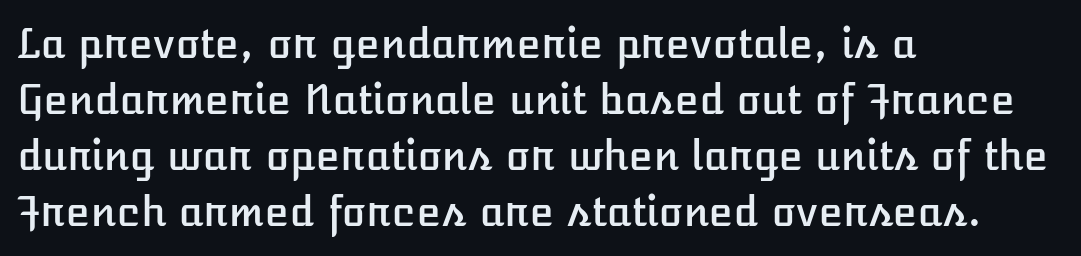
{"italic": "no", "width": "normal", "stroke_contrast": "low", "x_height": "medium", "monospaced": "no", "underline": "no", "align": "left", "line_spacing": "normal", "line_spacing_ratio": 1.4, "letter_spacing": "normal", "letter_spacing_em": 0.0, "glyph_px": 40}
